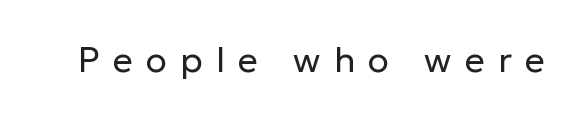
Letterform terminals end flat and unadorned throughout the passage. This reads as an unemphasized weight, regular at the heaviest. The letters advance in unequal steps, a hallmark of proportional type. The lettering stays uniformly vertical, giving the passage a roman look.
